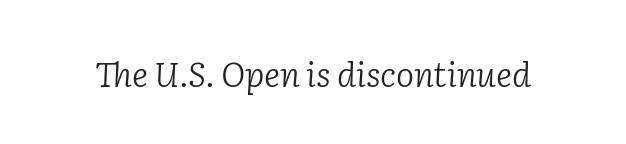
The image shows 34 px light serif type, italic (leaning right); set normal letter spacing, not underlined; low stroke contrast and a medium x-height.
